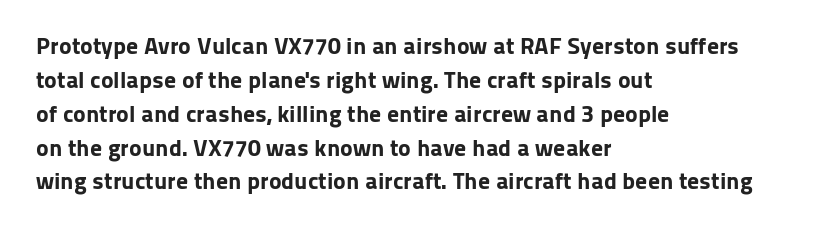
Check under the words: just untouched page. The lettering stays uniformly vertical, giving the passage a roman look. Does the weight exceed regular? Yes, all the way to bold. Leading: standard.
